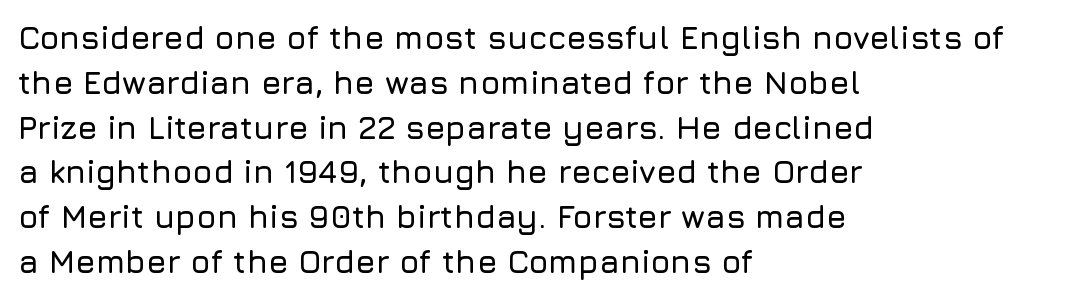
The image shows 32 px sans-serif type, upright; set left-aligned, normal line spacing (1.4x), normal letter spacing, not underlined; low stroke contrast and a medium x-height.
